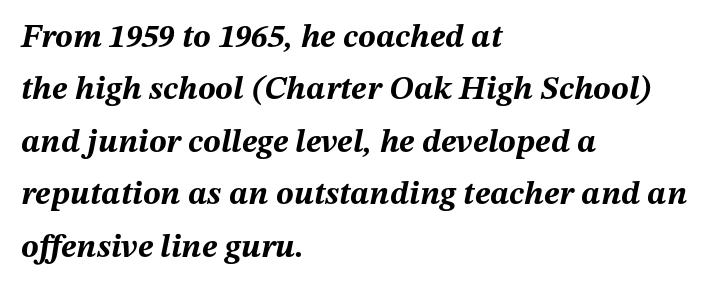
{"italic": "yes", "lean": "right", "slant_degrees": 12, "bold": "yes", "weight": "bold", "width": "normal", "stroke_contrast": "medium", "x_height": "medium", "monospaced": "no", "underline": "no", "align": "left", "line_spacing": "normal", "line_spacing_ratio": 1.59, "letter_spacing": "normal", "letter_spacing_em": 0.0, "glyph_px": 33}
